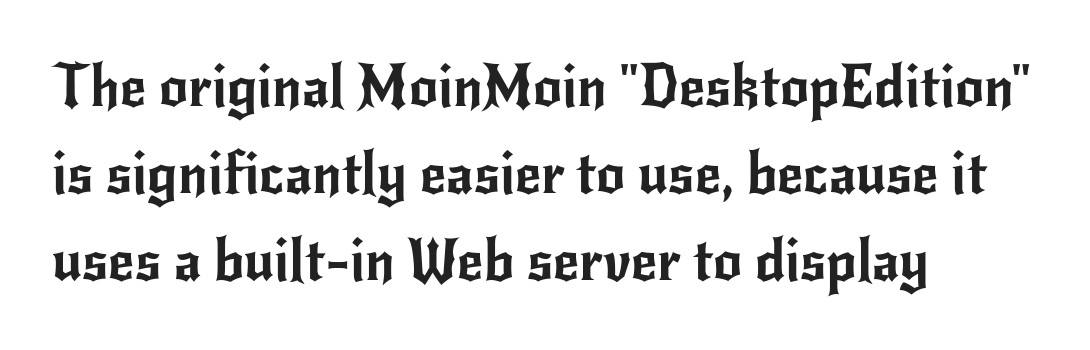
Q: Is the text italic (slanted)? A: No, it is upright.
Q: Is the typeface a serif or a sans-serif typeface? A: Sans-serif.
Q: Is the text underlined? A: No.
Q: How is the paragraph aligned? A: Left-aligned.
Q: Is the spacing between letters normal or unusually wide? A: Normal.
Q: Is the spacing between lines tight, normal or loose? A: Normal.
Q: Width (condensed, normal, or wide)? A: Normal.
Q: Stroke contrast? A: Low.
Q: x-height? A: Small.
Q: Monospaced? A: No.
